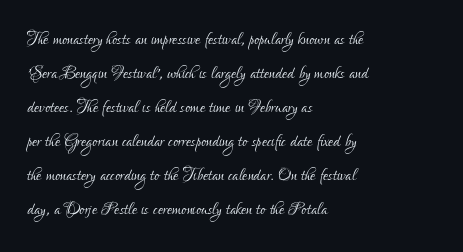
The image shows 23 px text type; set left-aligned, normal line spacing (1.48x), normal letter spacing, not underlined.
